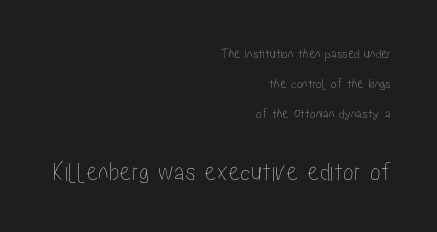
{"italic": "no", "underline": "no", "align": "right", "line_spacing": "loose", "line_spacing_ratio": 2.15, "letter_spacing": "normal", "letter_spacing_em": 0.0, "larger_block": "second", "size_ratio": 1.93, "glyph_px": 27}
